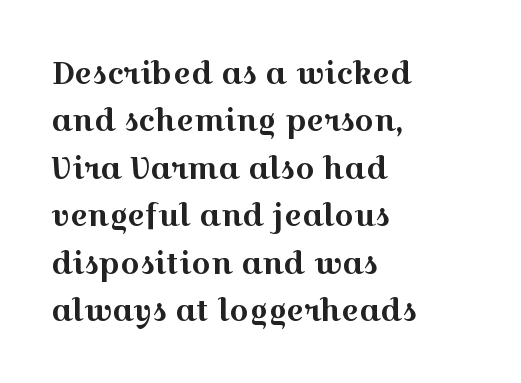
This is the regular roman posture of the typeface. Clear beneath every line of the passage. The text block is weighted toward the left margin, trailing off unevenly rightward. Proportional: the letters do not fall into vertical columns. Compared with typical body copy, the letter spacing here is the same. How would I describe the line gaps? Plain and ordinary.
